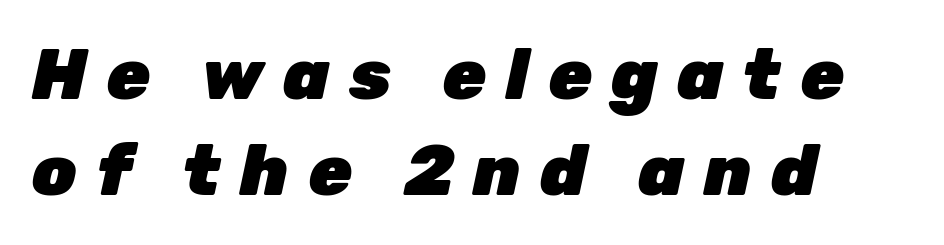
Q: Is the text bold? A: Yes.
Q: Is the text italic (slanted)? A: Yes, it leans right by about 12 degrees.
Q: Is the text underlined? A: No.
Q: How is the paragraph aligned? A: Left-aligned.
Q: Is the spacing between letters normal or unusually wide? A: Unusually wide.
Q: Is the spacing between lines tight, normal or loose? A: Normal.
Q: Width (condensed, normal, or wide)? A: Normal.
Q: Stroke contrast? A: Low.
Q: x-height? A: Medium.
Q: Monospaced? A: No.
